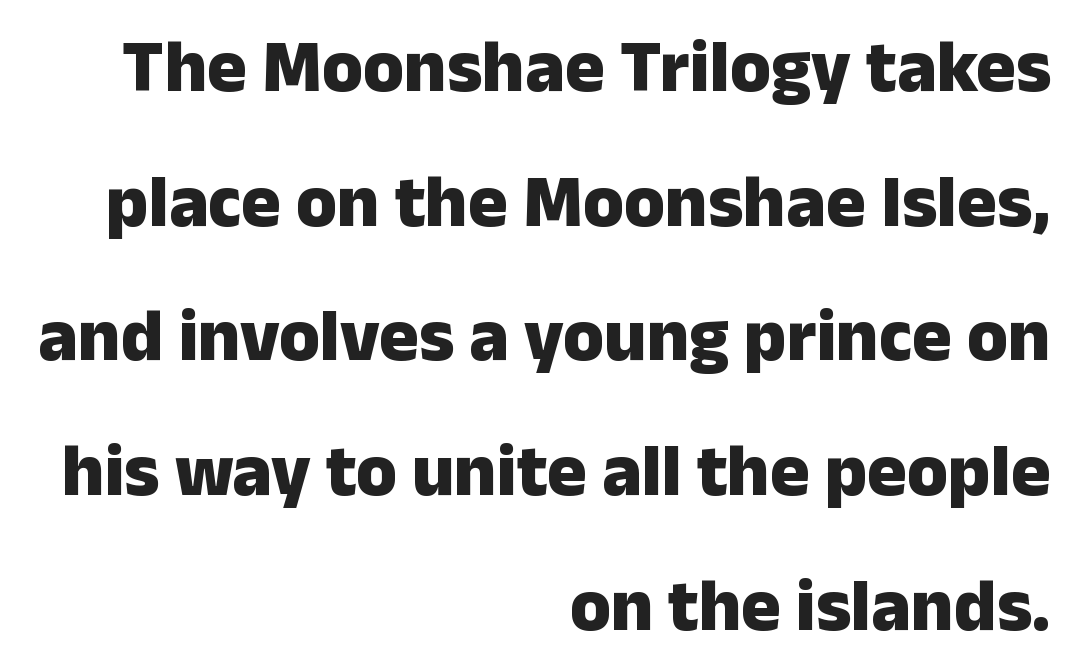
The lettering stays uniformly vertical, giving the passage a roman look. A typesetter would call this proportional, since set widths differ per character. Type without underlining. Look at the tracking — it's just the regular setting, nothing added. Does the weight exceed regular? Yes, all the way to bold.
